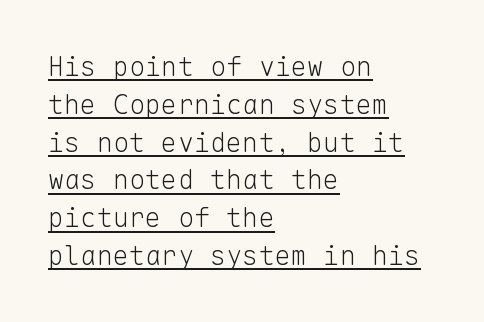
The image shows 27 px text type, upright; set left-aligned, normal line spacing (1.4x), normal letter spacing, underlined.
